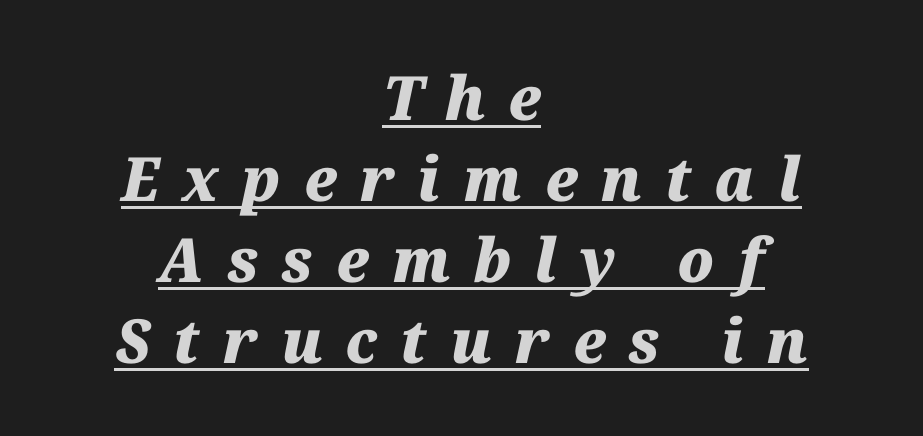
The image shows 61 px heavy type, italic (leaning right); set centered, normal line spacing (1.33x), unusually wide letter spacing (+0.38 em), underlined; medium stroke contrast and a medium x-height.
